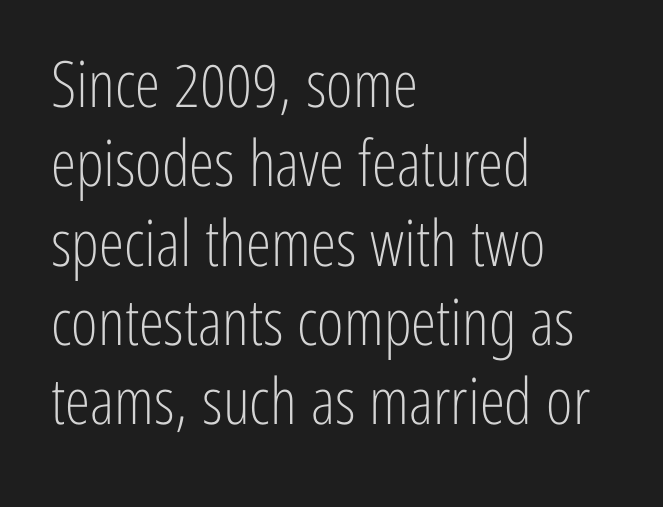
{"serif": "no", "italic": "no", "bold": "no", "weight": "light", "width": "condensed", "stroke_contrast": "low", "x_height": "medium", "monospaced": "no", "underline": "no", "align": "left", "line_spacing_ratio": 1.24, "letter_spacing": "normal", "letter_spacing_em": 0.0, "glyph_px": 64}
